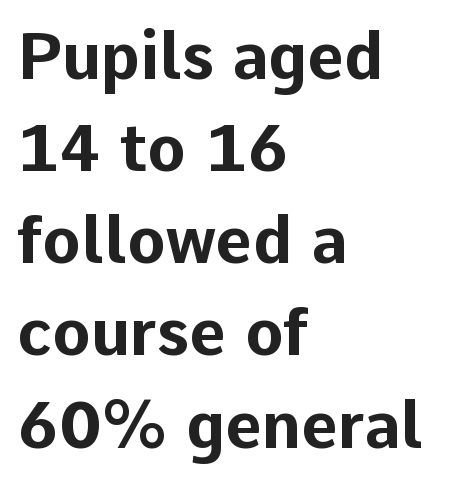
The image shows 64 px bold sans-serif type, upright; set left-aligned, normal line spacing (1.44x), normal letter spacing, not underlined; low stroke contrast and a medium x-height.
